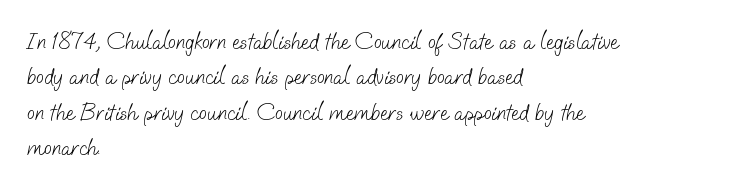
Every row of glyphs begins at an identical x-position on the left. What stands out about the letter spacing? Nothing — it is the standard amount. Regarding leading, the lines here are spaced in the standard way. Weight: in the light-to-regular range. The space directly below the letters is spotless.
